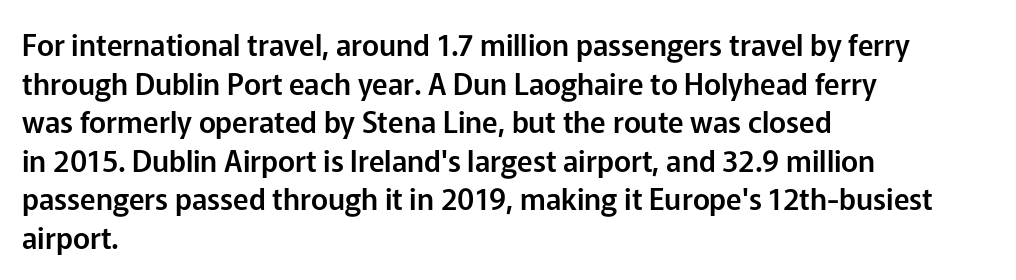
The image shows 29 px sans-serif type, upright; set left-aligned, normal line spacing (1.33x), normal letter spacing, not underlined; low stroke contrast and a medium x-height.
